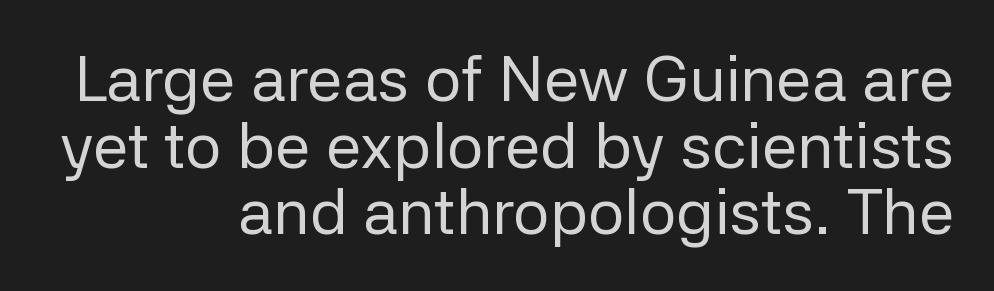
Plain, unruled lines of type. Unbolded letterforms with no extra heft. The typesetter chose a ragged-left arrangement here. The passage shown is typed in a proportional face where columns would drift. A typesetter would label this face a sans.
